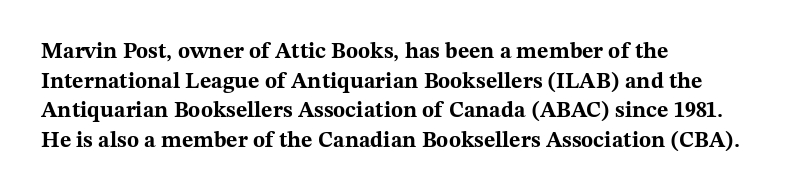
Caption: standard tracking, unaltered. Bold? Absolutely — the strokes are thick and heavy. Where is the straight margin? On the left. The line-height multiplier appears to be the usual default. Underlining? Definitely not there. Upright lettering throughout.
